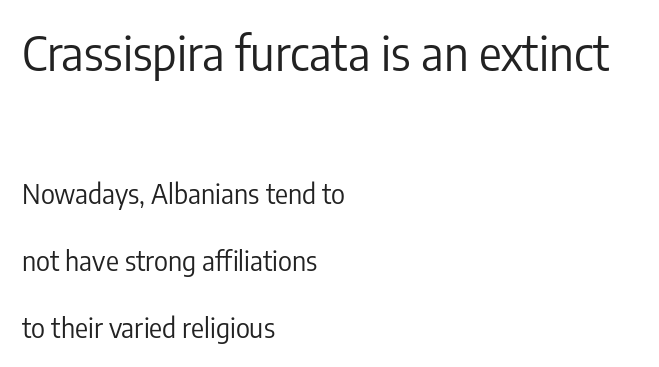
Q: Is the text bold? A: No.
Q: Is the text italic (slanted)? A: No, it is upright.
Q: Is the typeface a serif or a sans-serif typeface? A: Sans-serif.
Q: Is the text underlined? A: No.
Q: How is the paragraph aligned? A: Left-aligned.
Q: Is the spacing between letters normal or unusually wide? A: Normal.
Q: Is the spacing between lines tight, normal or loose? A: Loose.
Q: Which block of text is set in a larger size, the first (top) or the second (bottom)? A: The first (top) one.
Q: Width (condensed, normal, or wide)? A: Condensed.
Q: Stroke contrast? A: Low.
Q: x-height? A: Medium.
Q: Monospaced? A: No.
